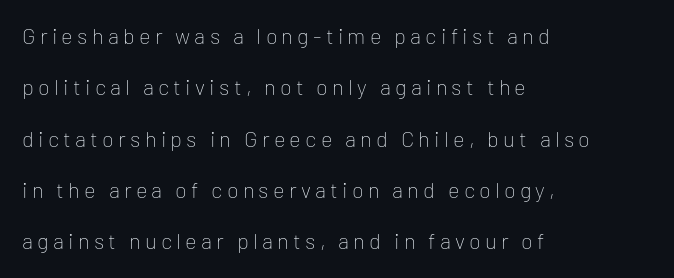
{"italic": "no", "bold": "no", "underline": "no", "align": "left", "line_spacing": "loose", "line_spacing_ratio": 2.33, "glyph_px": 22}
